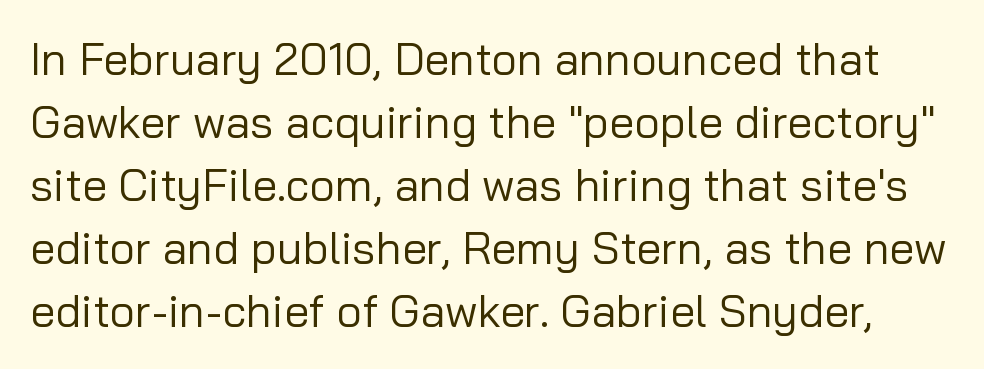
The image shows 45 px regular-weight sans-serif type, upright; set normal line spacing (1.4x), normal letter spacing, not underlined; low stroke contrast and a medium x-height.
